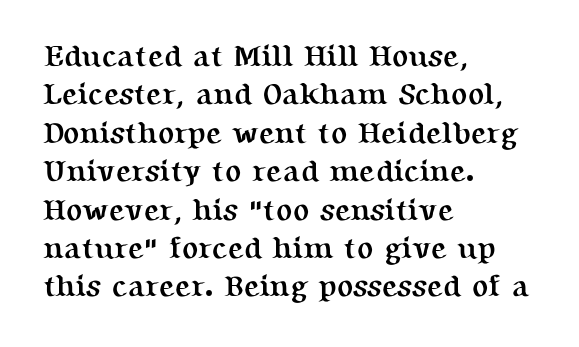
Q: Is the text bold? A: Yes.
Q: Is the text italic (slanted)? A: No, it is upright.
Q: Is the typeface a serif or a sans-serif typeface? A: Serif.
Q: Is the text underlined? A: No.
Q: How is the paragraph aligned? A: Left-aligned.
Q: Is the spacing between letters normal or unusually wide? A: Normal.
Q: Is the spacing between lines tight, normal or loose? A: Normal.
Q: Width (condensed, normal, or wide)? A: Normal.
Q: Stroke contrast? A: Medium.
Q: x-height? A: Medium.
Q: Monospaced? A: No.
